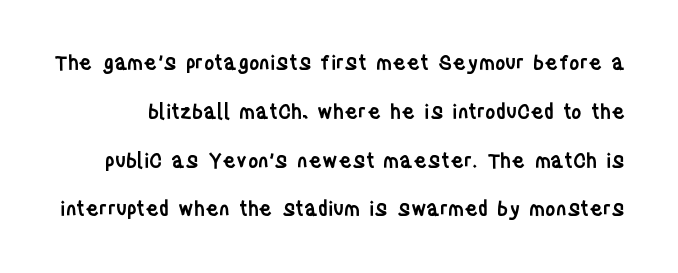
{"italic": "no", "bold": "semi", "underline": "no", "line_spacing": "loose", "line_spacing_ratio": 2.44, "letter_spacing": "normal", "letter_spacing_em": 0.0, "glyph_px": 20}
